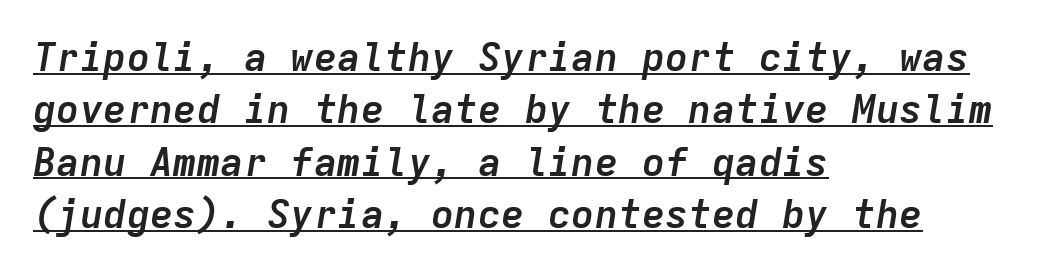
Spacing verdict: monospaced, one width for all characters. Does extra space separate the letters? No, they use regular spacing. The typesetter has applied underlining to the passage shown. Caption: multi-line text, flush left, ragged right.
